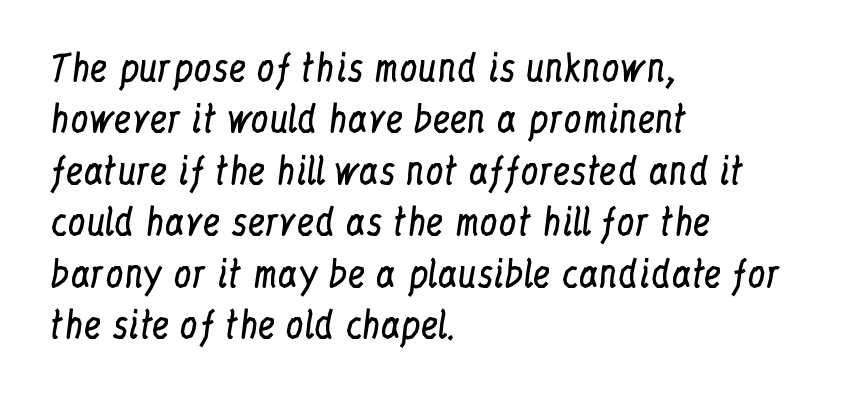
The image shows 36 px regular-weight, condensed serif type; set left-aligned, normal line spacing (1.43x), normal letter spacing, not underlined; low stroke contrast and a medium x-height.
